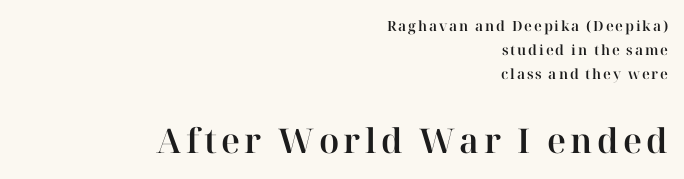
Q: Is the text italic (slanted)? A: No, it is upright.
Q: Is the typeface a serif or a sans-serif typeface? A: Serif.
Q: Is the text underlined? A: No.
Q: How is the paragraph aligned? A: Right-aligned.
Q: Which block of text is set in a larger size, the first (top) or the second (bottom)? A: The second (bottom) one.
Q: Width (condensed, normal, or wide)? A: Normal.
Q: Stroke contrast? A: High.
Q: x-height? A: Medium.
Q: Monospaced? A: No.
